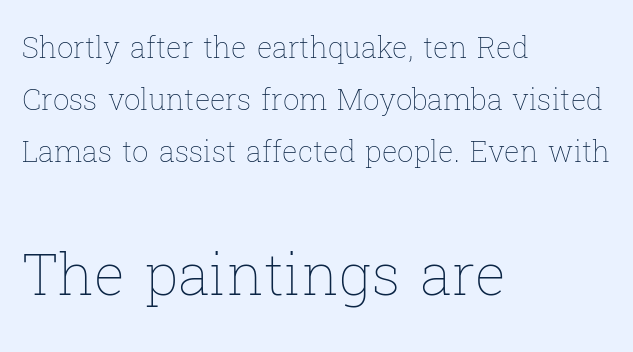
The image shows 58 px thin type, upright; set left-aligned, line spacing 1.79x, normal letter spacing, not underlined; the second (bottom) block is 2.0x larger; low stroke contrast and a medium x-height.
